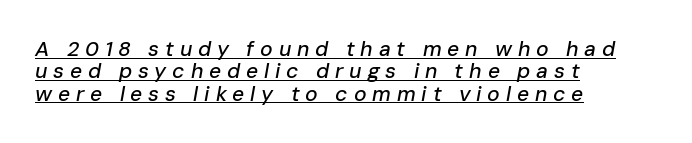
Q: Is the text italic (slanted)? A: Yes, it leans right by about 10 degrees.
Q: Is the text underlined? A: Yes.
Q: How is the paragraph aligned? A: Left-aligned.
Q: Is the spacing between letters normal or unusually wide? A: Unusually wide.
Q: Is the spacing between lines tight, normal or loose? A: Tight.
